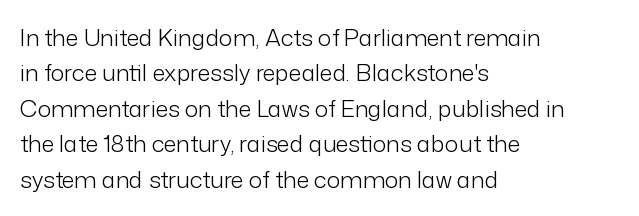
The face looks like a standard text weight, possibly lighter. Vertical strokes here are truly vertical. These lines keep a tight, regular rhythm from letter to letter. Leading matches the norm, producing a regular column. Left-aligned paragraph, ragged on the right. The space directly below the letters is spotless.
